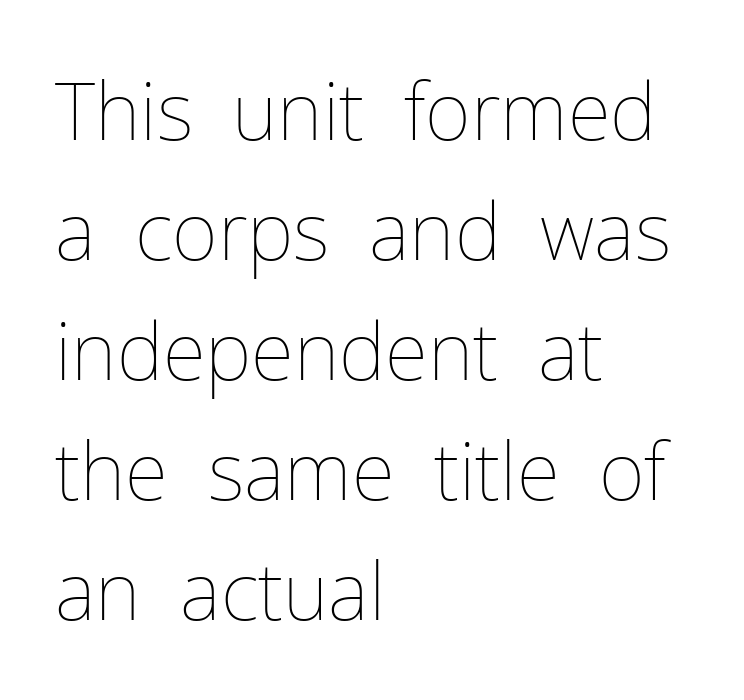
{"italic": "no", "bold": "no", "weight": "thin", "width": "normal", "stroke_contrast": "low", "x_height": "medium", "monospaced": "no", "underline": "no", "align": "left", "line_spacing": "normal", "line_spacing_ratio": 1.52, "letter_spacing": "normal", "letter_spacing_em": 0.0, "glyph_px": 79}
